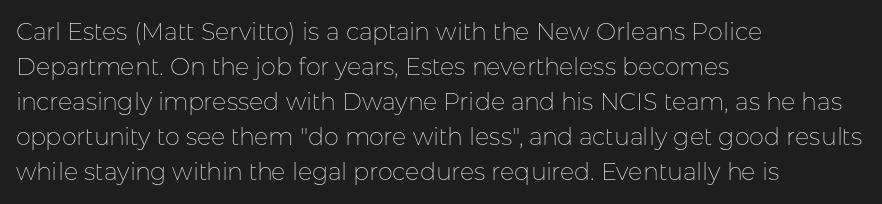
Q: Is the text bold? A: No.
Q: Is the text italic (slanted)? A: No, it is upright.
Q: Is the text underlined? A: No.
Q: How is the paragraph aligned? A: Left-aligned.
Q: Is the spacing between letters normal or unusually wide? A: Normal.
Q: Is the spacing between lines tight, normal or loose? A: Normal.
